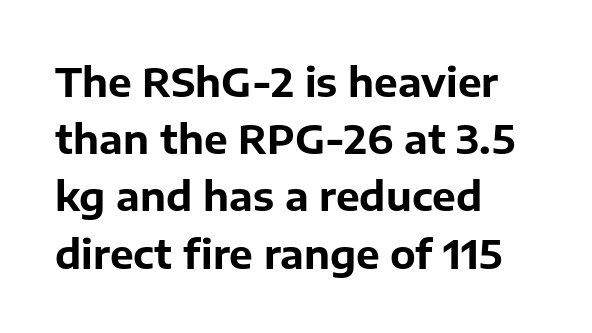
The image shows 40 px bold sans-serif type, upright; set left-aligned, normal line spacing (1.43x), normal letter spacing, not underlined; low stroke contrast and a medium x-height.
